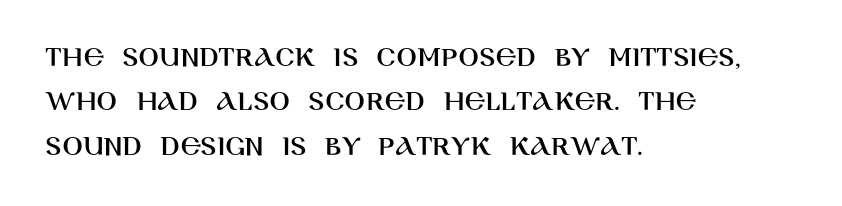
The image shows 30 px sans-serif type, upright; set left-aligned, normal line spacing (1.48x), normal letter spacing, not underlined; high stroke contrast and a large x-height.
